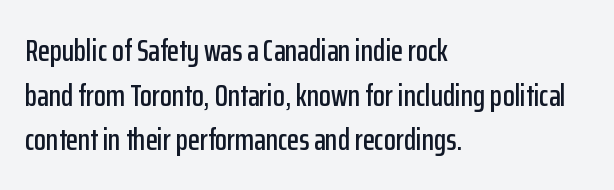
Glyph-to-glyph distance matches everyday printed text. The typography opts for an upright posture over an oblique one. The passage is arranged the way most books set body copy — flush left. Do the characters align in a grid? No, the font is proportional.
